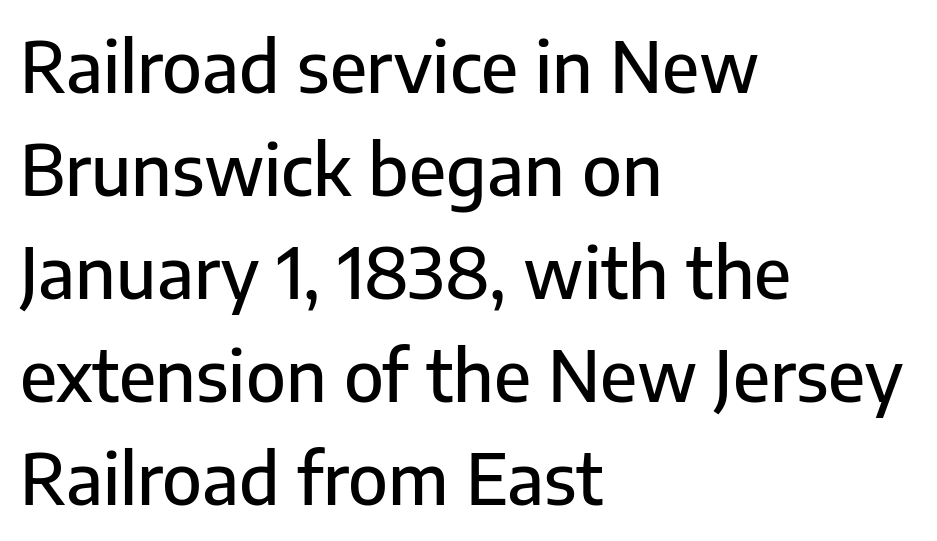
Q: Is the text italic (slanted)? A: No, it is upright.
Q: Is the typeface a serif or a sans-serif typeface? A: Sans-serif.
Q: Is the text underlined? A: No.
Q: How is the paragraph aligned? A: Left-aligned.
Q: Is the spacing between letters normal or unusually wide? A: Normal.
Q: Is the spacing between lines tight, normal or loose? A: Normal.
Q: Width (condensed, normal, or wide)? A: Normal.
Q: Stroke contrast? A: Low.
Q: x-height? A: Medium.
Q: Monospaced? A: No.
